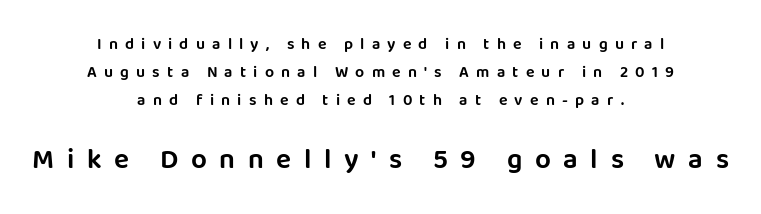
Q: Is the text italic (slanted)? A: No, it is upright.
Q: Is the typeface a serif or a sans-serif typeface? A: Sans-serif.
Q: Is the text underlined? A: No.
Q: How is the paragraph aligned? A: Centered.
Q: Is the spacing between letters normal or unusually wide? A: Unusually wide.
Q: Which block of text is set in a larger size, the first (top) or the second (bottom)? A: The second (bottom) one.
Q: Width (condensed, normal, or wide)? A: Normal.
Q: Stroke contrast? A: Low.
Q: x-height? A: Large.
Q: Monospaced? A: No.
